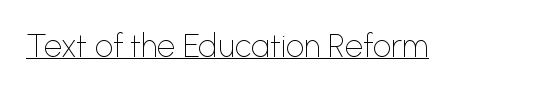
No extra ink here — the face is not bold. Note the varied advance widths — an 'i' is clearly narrower than an 'm'. Compared with typical body copy, the letter spacing here is the same. Descenders here cross a horizontal rule under the line. You can tell from the bare stems that sans-serif type was used.
